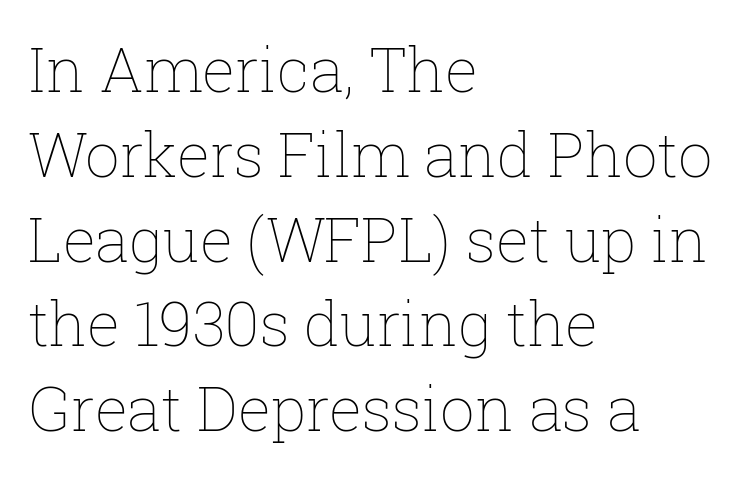
The image shows 61 px thin type, upright; set left-aligned, normal line spacing (1.39x), normal letter spacing, not underlined; low stroke contrast and a medium x-height.
